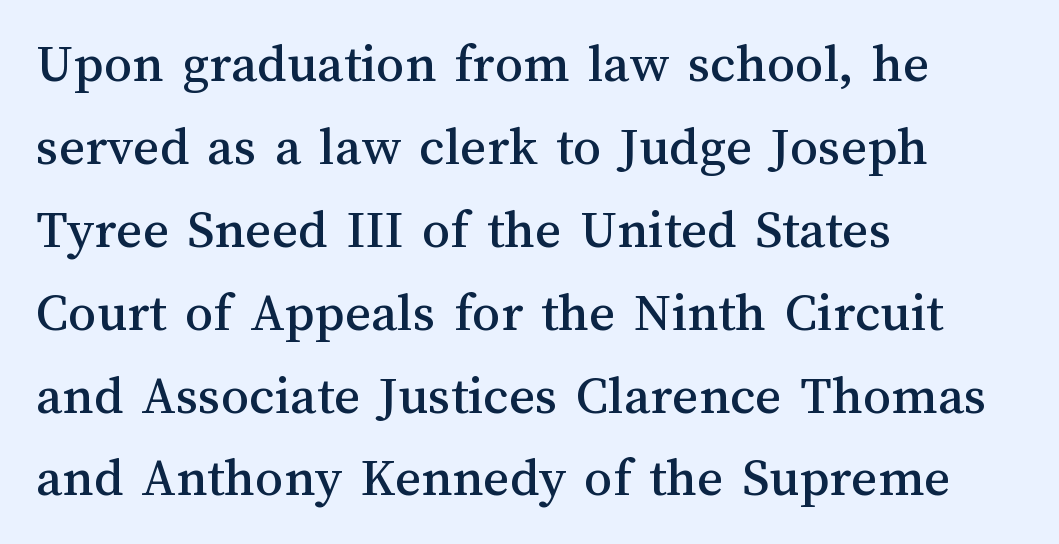
The image shows 56 px text type, upright; set left-aligned, normal line spacing (1.48x), normal letter spacing, not underlined; medium stroke contrast and a medium x-height.
